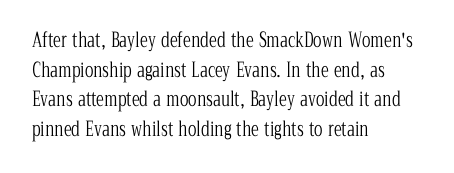
Q: Is the text bold? A: No.
Q: Is the text italic (slanted)? A: No, it is upright.
Q: Is the text underlined? A: No.
Q: How is the paragraph aligned? A: Left-aligned.
Q: Is the spacing between letters normal or unusually wide? A: Normal.
Q: Is the spacing between lines tight, normal or loose? A: Normal.
